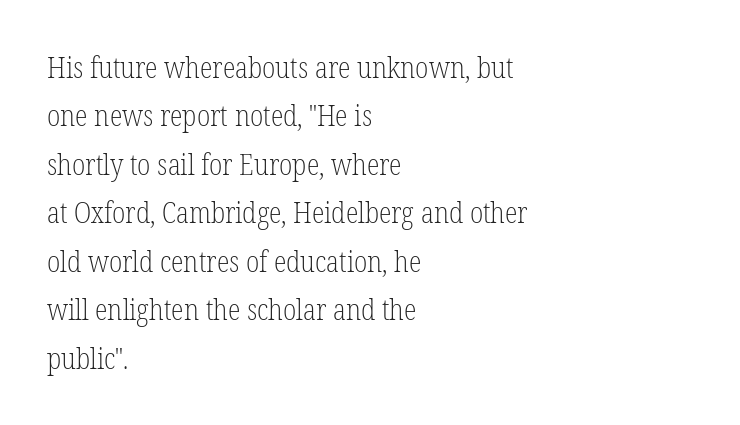
Which margin do the lines hug? The left one — the right edge is uneven. Inter-character spacing is left at the font's built-in metrics. The designer left line spacing at the default. This sample uses an upright cut, with every glyph sitting square on the baseline. This sample uses a serif face.
